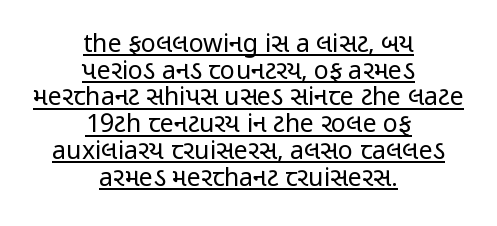
{"italic": "no", "bold": "no", "underline": "yes", "align": "center", "line_spacing": "tight", "line_spacing_ratio": 1.07, "letter_spacing": "normal", "letter_spacing_em": 0.0, "glyph_px": 25}
